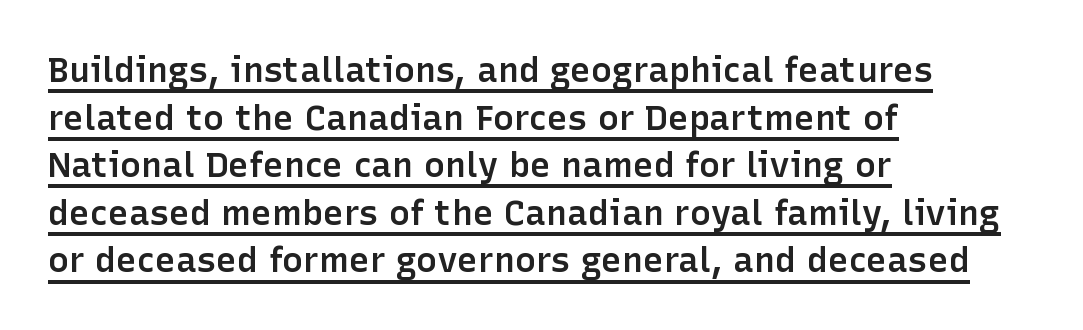
The leading is moderate, giving the passage an even texture. Is there an underline? Yes — a line sits under the letters. Serifs: no, the terminals of the letterforms are clean. The letterforms sit shoulder to shoulder at normal distance. Posture: upright roman. The sample has been set in demibold, a notch under bold.
